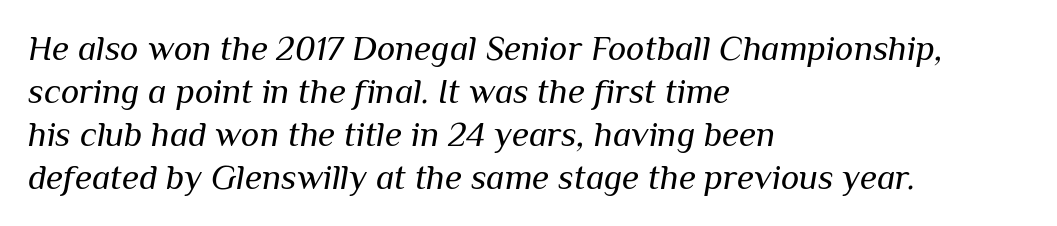
{"italic": "yes", "lean": "right", "slant_degrees": 10, "bold": "no", "weight": "regular", "width": "normal", "stroke_contrast": "medium", "x_height": "medium", "monospaced": "no", "underline": "no", "align": "left", "line_spacing_ratio": 1.23, "letter_spacing": "normal", "letter_spacing_em": 0.0, "glyph_px": 35}
